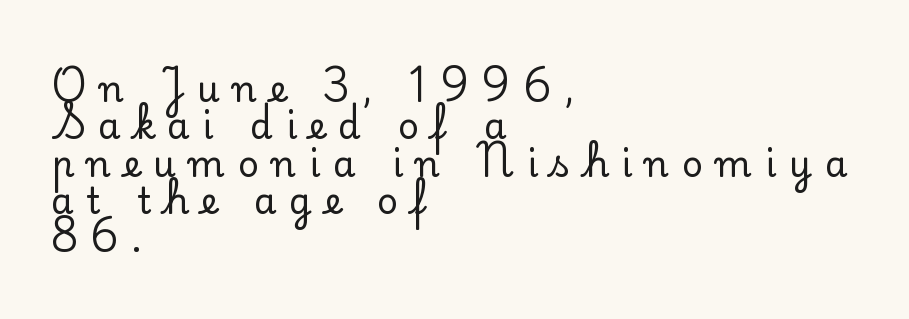
Q: Is the text italic (slanted)? A: No, it is upright.
Q: Is the typeface a serif or a sans-serif typeface? A: Serif.
Q: Is the text underlined? A: No.
Q: How is the paragraph aligned? A: Left-aligned.
Q: Is the spacing between letters normal or unusually wide? A: Unusually wide.
Q: Is the spacing between lines tight, normal or loose? A: Tight.
Q: Width (condensed, normal, or wide)? A: Normal.
Q: Stroke contrast? A: Low.
Q: x-height? A: Small.
Q: Monospaced? A: No.
